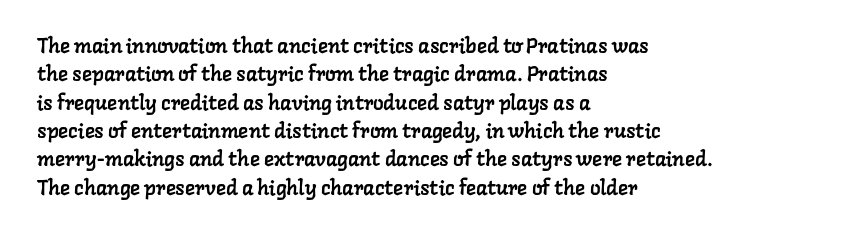
Each word holds together tightly as a unit, with standard inter-letter gaps. In terms of leading, this rendering sits right in the middle. Horizontally, the lines are justified to the leading edge only. Letters rest on an invisible, unmarked baseline.
